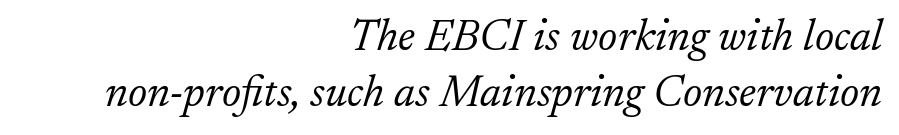
The image shows 44 px light serif type, italic (leaning right); set right-aligned, normal line spacing (1.27x), normal letter spacing, not underlined; low stroke contrast and a small x-height.
